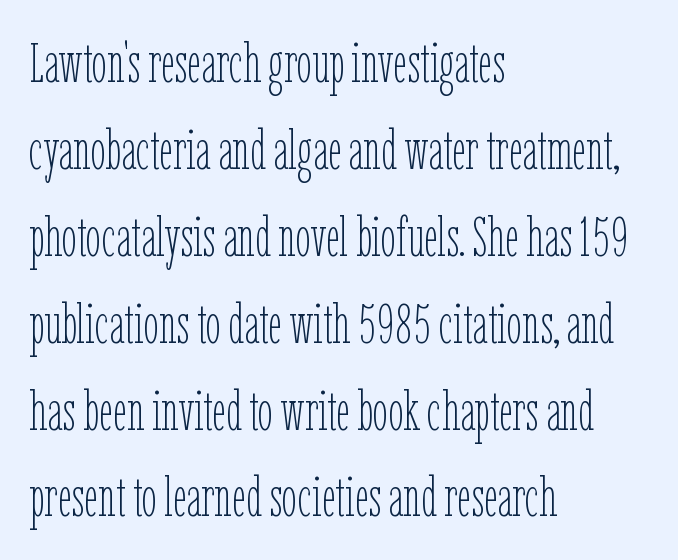
These lines are rendered in a variable-pitch font. Teacher's note: observe the even left margin — that is flush-left alignment. Evenly set lines give the paragraph a standard silhouette. Compared with a typical body face, this is equally light or lighter still.
